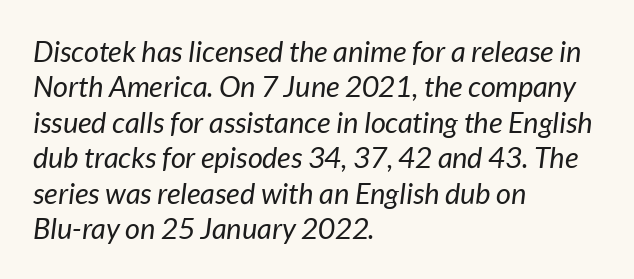
Here the designer chose a conventional face with non-uniform glyph widths. Nothing heavy about these letters — not bold at all. Inter-character spacing is left at the font's built-in metrics. Underline: absent.
